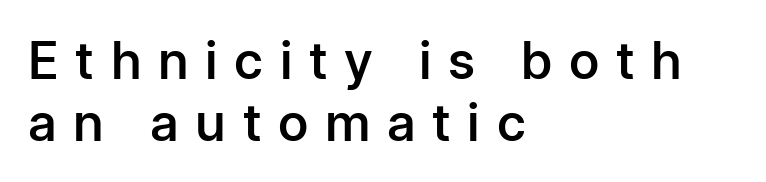
Q: Is the text bold? A: Semi-bold.
Q: Is the text italic (slanted)? A: No, it is upright.
Q: Is the typeface a serif or a sans-serif typeface? A: Sans-serif.
Q: Is the text underlined? A: No.
Q: How is the paragraph aligned? A: Left-aligned.
Q: Is the spacing between letters normal or unusually wide? A: Unusually wide.
Q: Width (condensed, normal, or wide)? A: Normal.
Q: Stroke contrast? A: Low.
Q: x-height? A: Medium.
Q: Monospaced? A: No.
